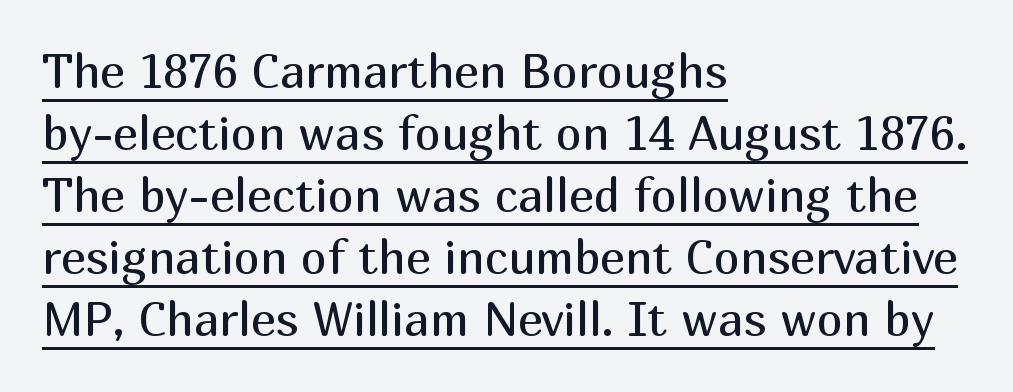
Unlike a traditional serif, this face leaves its strokes unadorned. The compositor pushed each line to the left boundary. Caption: standard tracking, unaltered. These lines were composed using upright roman letters. The glyphs are accompanied by a horizontal stroke just below them.
